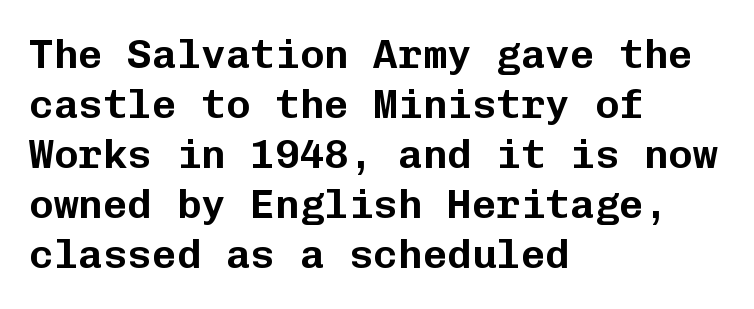
Q: Is the text italic (slanted)? A: No, it is upright.
Q: Is the typeface a serif or a sans-serif typeface? A: Sans-serif.
Q: Is the text underlined? A: No.
Q: How is the paragraph aligned? A: Left-aligned.
Q: Is the spacing between letters normal or unusually wide? A: Normal.
Q: Width (condensed, normal, or wide)? A: Normal.
Q: Stroke contrast? A: Low.
Q: x-height? A: Medium.
Q: Monospaced? A: Yes.
